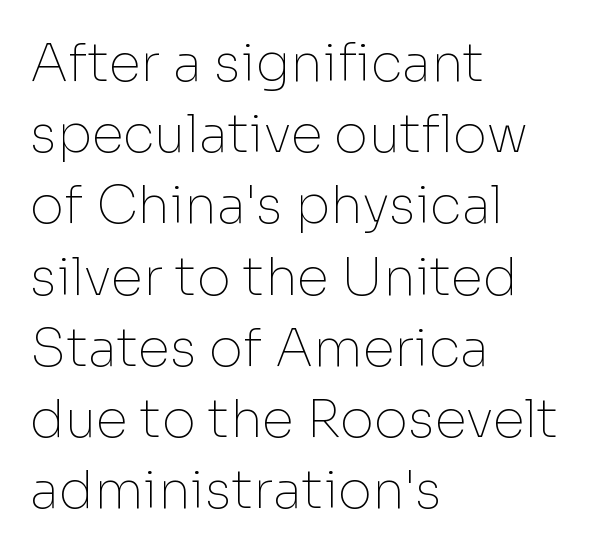
{"serif": "no", "italic": "no", "bold": "no", "weight": "thin", "width": "normal", "stroke_contrast": "low", "x_height": "medium", "monospaced": "no", "underline": "no", "align": "left", "line_spacing": "normal", "line_spacing_ratio": 1.37, "letter_spacing": "normal", "letter_spacing_em": 0.0, "glyph_px": 52}
